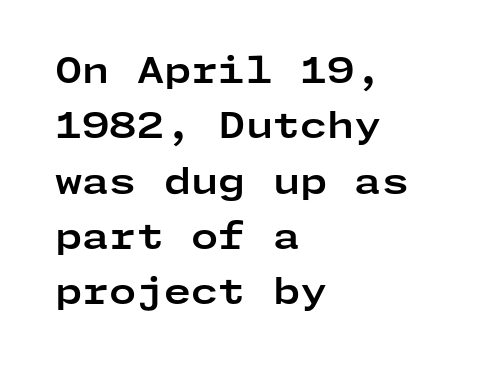
The image shows 35 px bold, wide sans-serif type, upright; set left-aligned, normal line spacing (1.58x), normal letter spacing, not underlined; low stroke contrast and a medium x-height.
